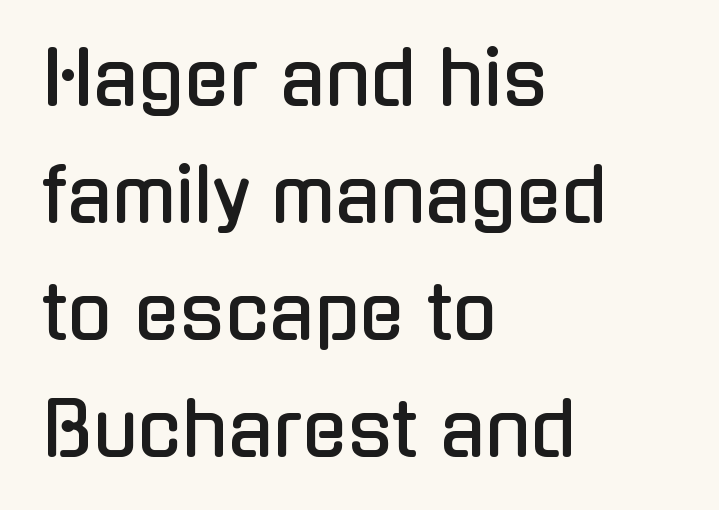
The image shows 74 px condensed sans-serif type, upright; set left-aligned, normal line spacing (1.58x), normal letter spacing, not underlined; low stroke contrast and a medium x-height.
